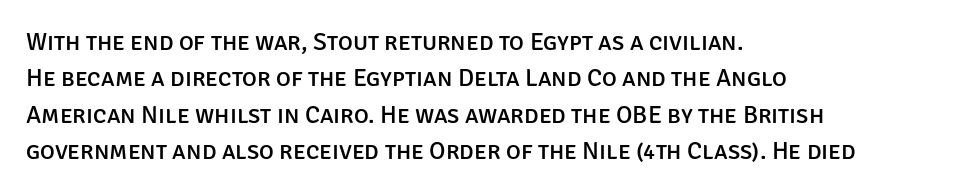
{"italic": "no", "underline": "no", "align": "left", "line_spacing": "normal", "line_spacing_ratio": 1.46, "letter_spacing": "normal", "letter_spacing_em": 0.0, "glyph_px": 25}
